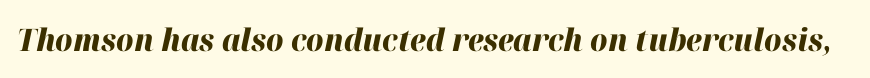
Q: Is the text bold? A: Yes.
Q: Is the text italic (slanted)? A: Yes, it leans right by about 12 degrees.
Q: Is the text underlined? A: No.
Q: Is the spacing between letters normal or unusually wide? A: Normal.
Q: Width (condensed, normal, or wide)? A: Normal.
Q: Stroke contrast? A: High.
Q: x-height? A: Medium.
Q: Monospaced? A: No.
